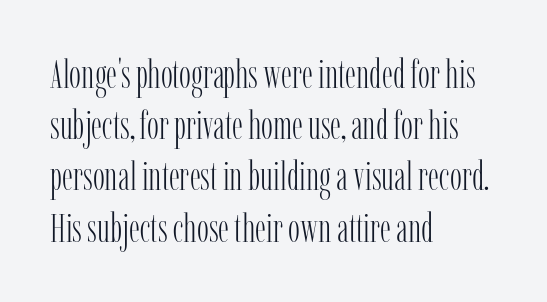
Q: Is the text bold? A: No.
Q: Is the text italic (slanted)? A: No, it is upright.
Q: Is the typeface a serif or a sans-serif typeface? A: Serif.
Q: Is the text underlined? A: No.
Q: How is the paragraph aligned? A: Left-aligned.
Q: Is the spacing between letters normal or unusually wide? A: Normal.
Q: Is the spacing between lines tight, normal or loose? A: Normal.
Q: Width (condensed, normal, or wide)? A: Condensed.
Q: Stroke contrast? A: Low.
Q: x-height? A: Medium.
Q: Monospaced? A: No.
